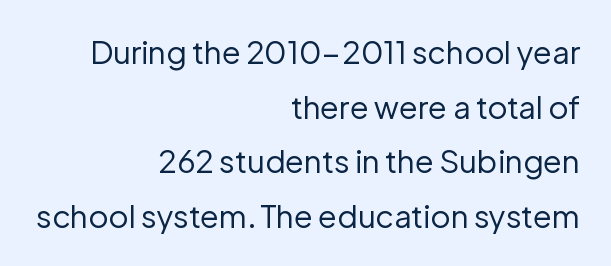
The image shows 31 px regular-weight sans-serif type, upright; set right-aligned, line spacing 1.76x, normal letter spacing, not underlined; low stroke contrast and a medium x-height.
